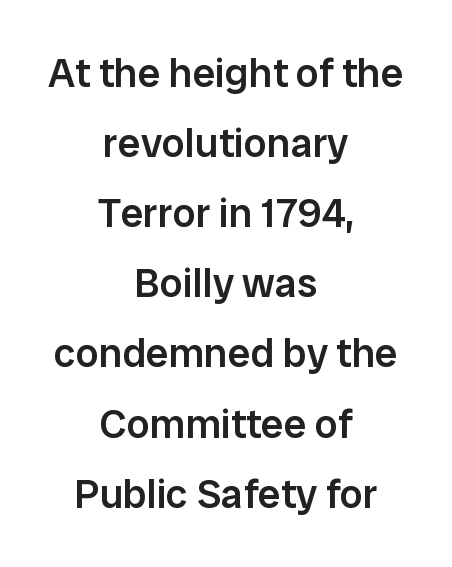
Q: Is the text bold? A: Semi-bold.
Q: Is the text italic (slanted)? A: No, it is upright.
Q: Is the typeface a serif or a sans-serif typeface? A: Sans-serif.
Q: Is the text underlined? A: No.
Q: How is the paragraph aligned? A: Centered.
Q: Is the spacing between letters normal or unusually wide? A: Normal.
Q: Width (condensed, normal, or wide)? A: Normal.
Q: Stroke contrast? A: Low.
Q: x-height? A: Medium.
Q: Monospaced? A: No.
